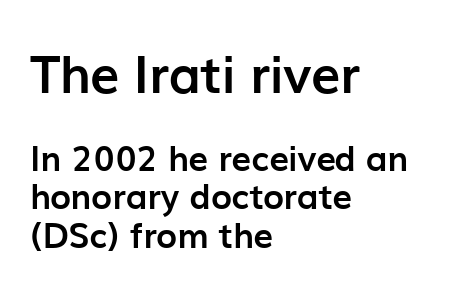
The image shows 52 px semibold sans-serif type, upright; set left-aligned, tight line spacing (1.09x), normal letter spacing, not underlined; the first (top) block is 1.49x larger; low stroke contrast and a medium x-height.
